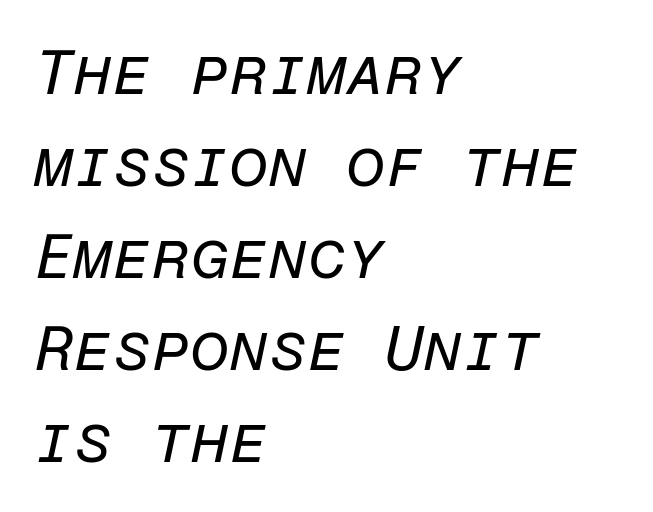
Q: Is the text bold? A: No.
Q: Is the text italic (slanted)? A: Yes, it leans right by about 12 degrees.
Q: Is the text underlined? A: No.
Q: How is the paragraph aligned? A: Left-aligned.
Q: Is the spacing between letters normal or unusually wide? A: Normal.
Q: Is the spacing between lines tight, normal or loose? A: Normal.
Q: Width (condensed, normal, or wide)? A: Normal.
Q: Stroke contrast? A: Low.
Q: x-height? A: Medium.
Q: Monospaced? A: Yes.
